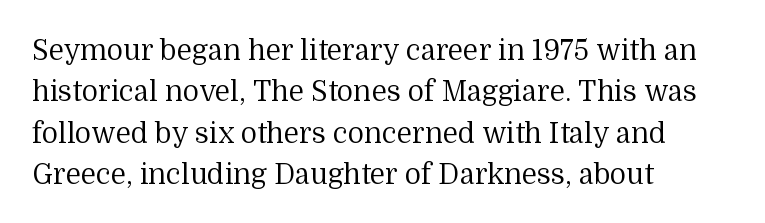
The image shows 28 px regular-weight serif type, upright; set left-aligned, normal line spacing (1.48x), normal letter spacing, not underlined; medium stroke contrast and a medium x-height.
